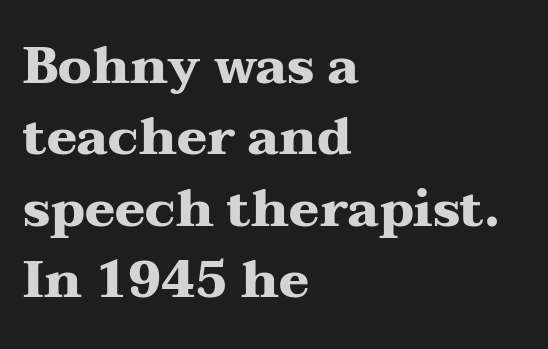
This rendering employs a face with finishing strokes, i.e., a serif. Honestly, the row spacing looks completely unremarkable. Plenty of ink on the page — the face is bold. Here the glyphs are tracked normally, forming tight word shapes. Notice how the stems are strictly vertical — no italics here. Check the space under the baseline: it is left empty.
